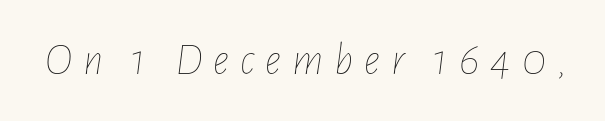
The image shows 45 px thin, condensed type, italic (leaning right); set unusually wide letter spacing (+0.24 em), not underlined; low stroke contrast and a medium x-height.
